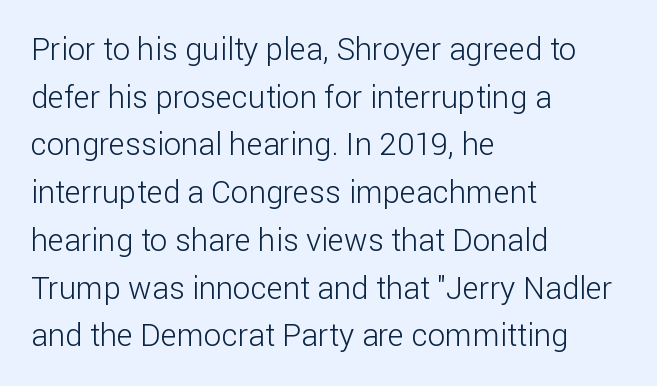
{"serif": "no", "italic": "no", "bold": "no", "weight": "light", "width": "normal", "stroke_contrast": "low", "x_height": "medium", "monospaced": "no", "underline": "no", "align": "left", "line_spacing": "normal", "line_spacing_ratio": 1.54, "letter_spacing": "normal", "letter_spacing_em": 0.0, "glyph_px": 31}
